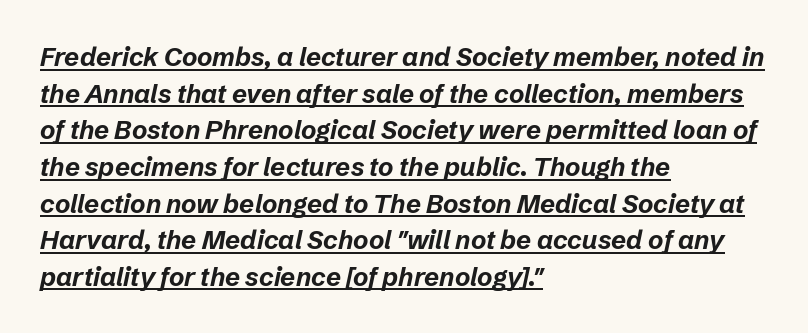
{"italic": "yes", "lean": "right", "slant_degrees": 12, "bold": "yes", "underline": "yes", "align": "left", "line_spacing": "normal", "line_spacing_ratio": 1.41, "letter_spacing": "normal", "letter_spacing_em": 0.0, "glyph_px": 26}
